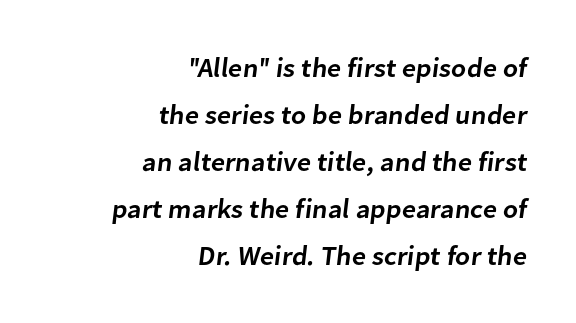
Q: Is the text bold? A: Semi-bold.
Q: Is the text underlined? A: No.
Q: How is the paragraph aligned? A: Right-aligned.
Q: Is the spacing between letters normal or unusually wide? A: Normal.
